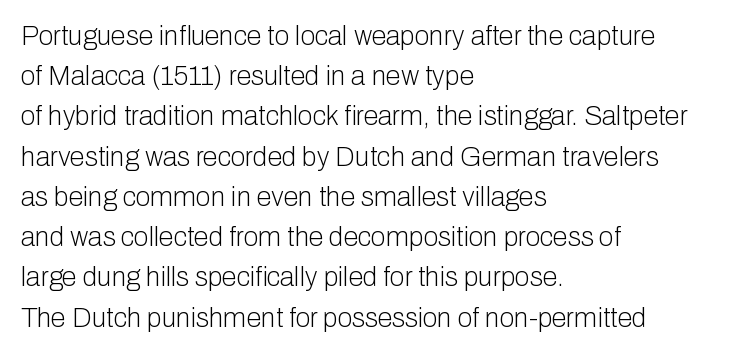
Q: Is the text bold? A: No.
Q: Is the text italic (slanted)? A: No, it is upright.
Q: Is the text underlined? A: No.
Q: How is the paragraph aligned? A: Left-aligned.
Q: Is the spacing between letters normal or unusually wide? A: Normal.
Q: Is the spacing between lines tight, normal or loose? A: Normal.
